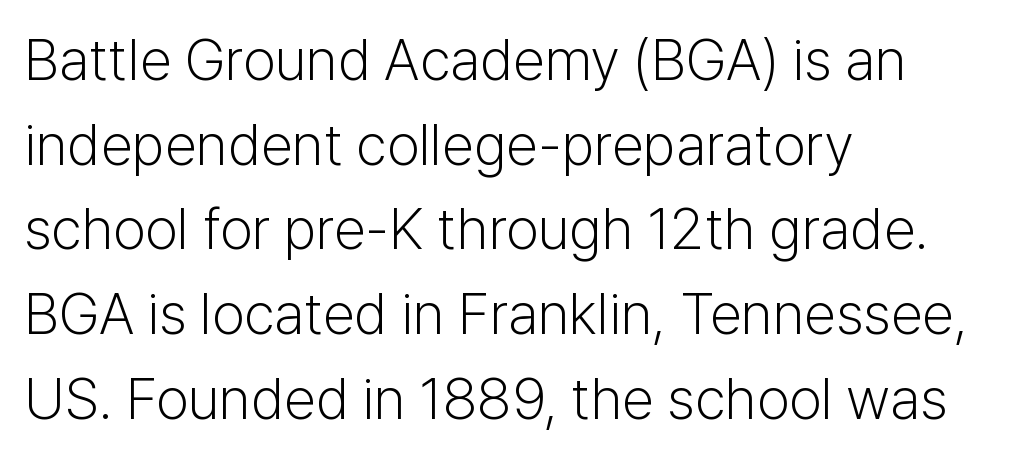
{"serif": "no", "italic": "no", "bold": "no", "weight": "light", "width": "normal", "stroke_contrast": "low", "x_height": "medium", "monospaced": "no", "underline": "no", "align": "left", "line_spacing": "normal", "line_spacing_ratio": 1.46, "letter_spacing": "normal", "letter_spacing_em": 0.0, "glyph_px": 58}
